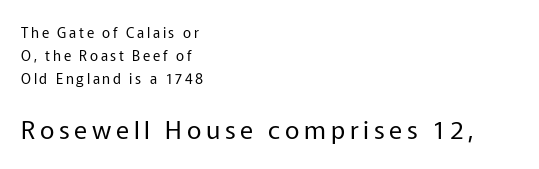
Q: Is the text bold? A: No.
Q: Is the text italic (slanted)? A: No, it is upright.
Q: Is the text underlined? A: No.
Q: How is the paragraph aligned? A: Left-aligned.
Q: Is the spacing between lines tight, normal or loose? A: Normal.
Q: Which block of text is set in a larger size, the first (top) or the second (bottom)? A: The second (bottom) one.
